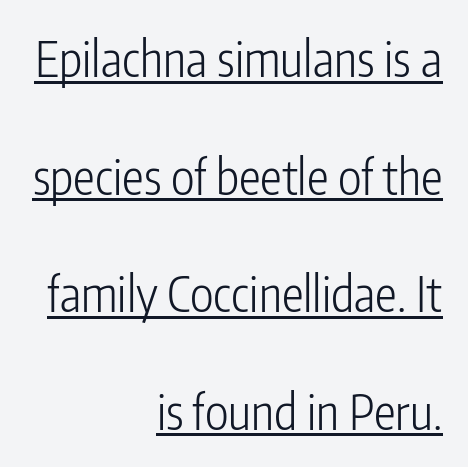
The image shows 49 px light, condensed sans-serif type, upright; set right-aligned, loose line spacing (2.4x), normal letter spacing, underlined; low stroke contrast and a medium x-height.
